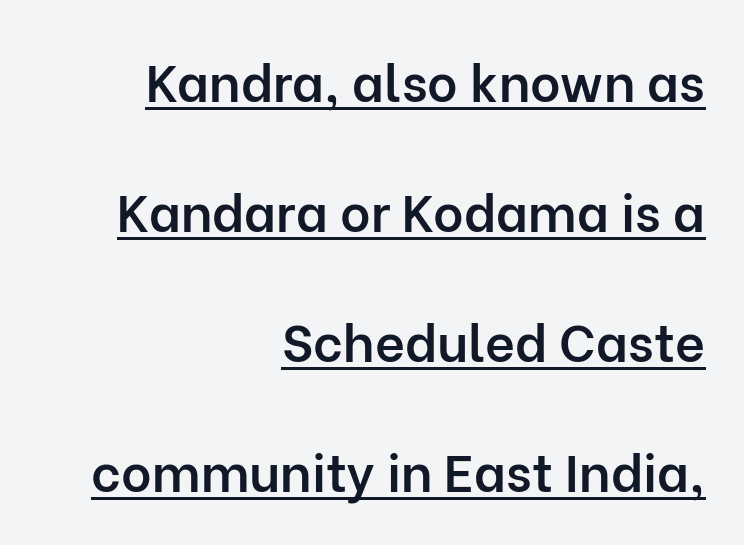
The image shows 52 px semibold sans-serif type, upright; set right-aligned, loose line spacing (2.5x), normal letter spacing, underlined; low stroke contrast and a medium x-height.
